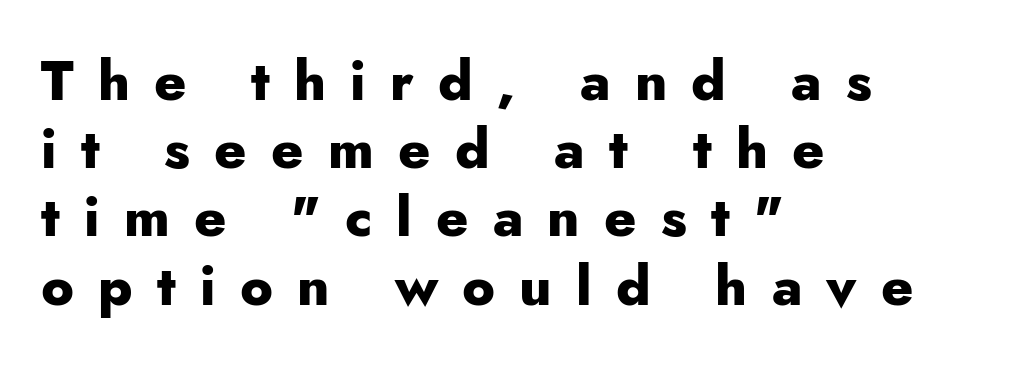
{"serif": "no", "italic": "no", "bold": "yes", "weight": "heavy", "width": "normal", "stroke_contrast": "low", "x_height": "small", "monospaced": "no", "underline": "no", "align": "left", "line_spacing_ratio": 1.24, "letter_spacing": "wide", "letter_spacing_em": 0.44, "glyph_px": 55}
